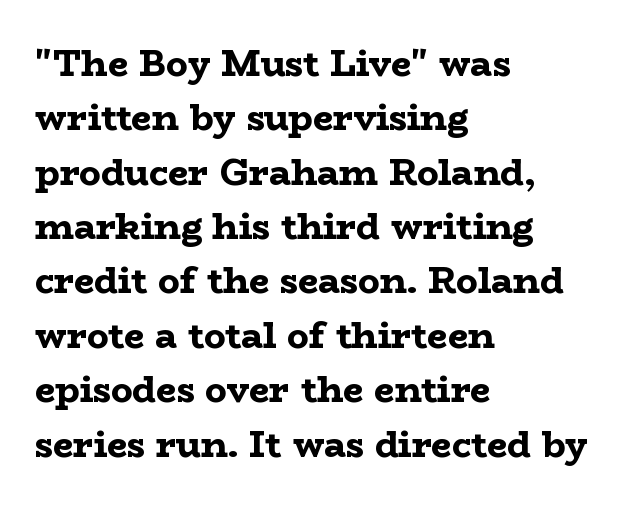
The image shows 36 px bold, wide serif type, upright; set left-aligned, normal line spacing (1.51x), normal letter spacing, not underlined; low stroke contrast and a medium x-height.
